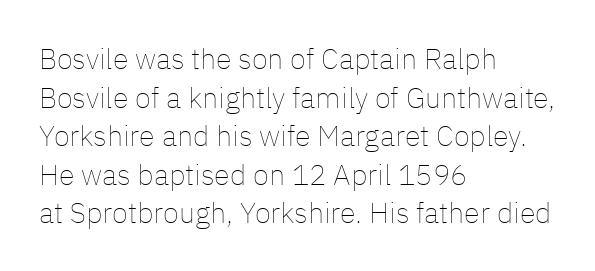
The image shows 29 px thin type, upright; set left-aligned, normal line spacing (1.33x), normal letter spacing, not underlined; low stroke contrast and a medium x-height.
